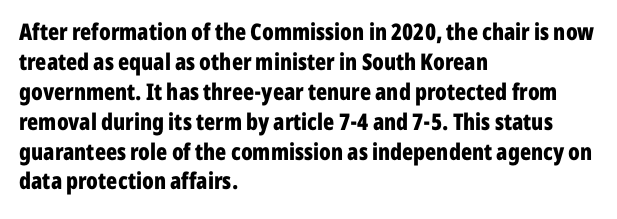
The image shows 23 px bold type, upright; set left-aligned, normal line spacing (1.3x), normal letter spacing, not underlined.
